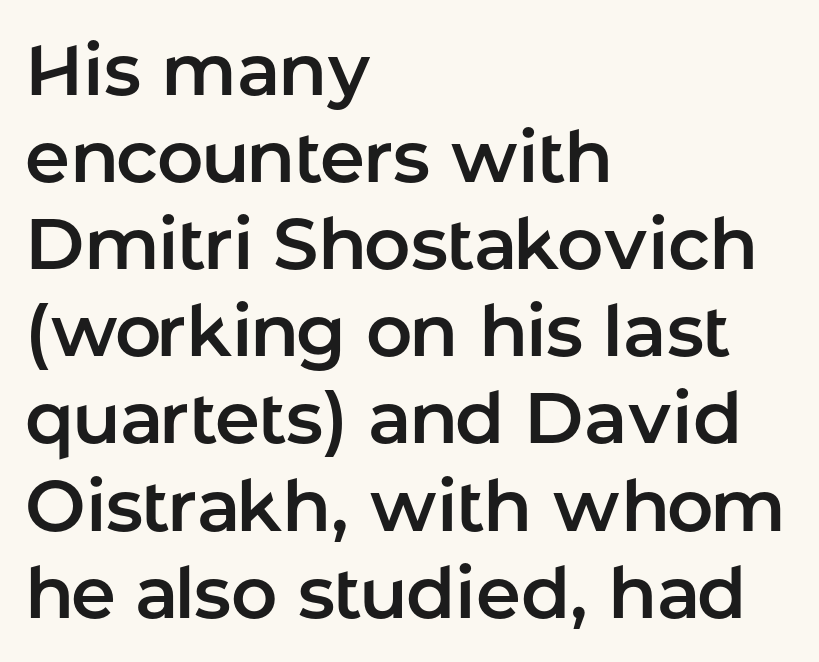
The passage shown is typeset with a sans-serif family. The passage shown is not underscored anywhere. Think of a printed novel: that variable character pitch is what you see here. Nope, not italic — everything's standing straight.
